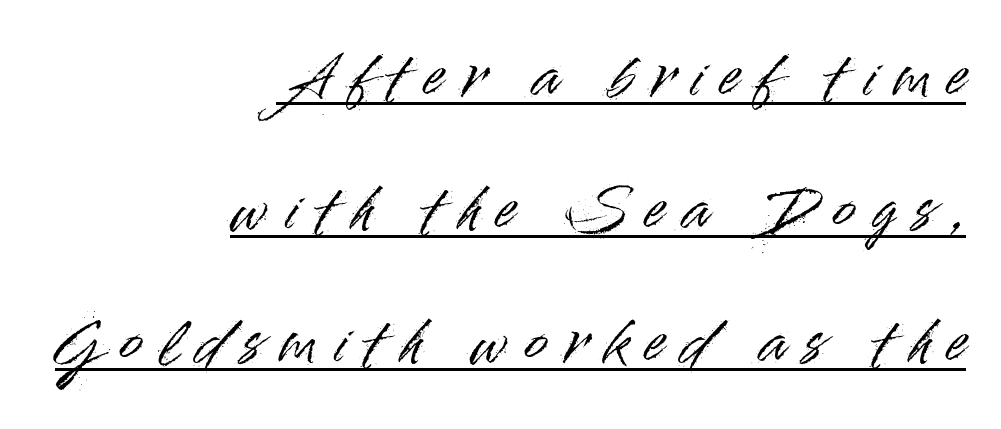
{"serif": "no", "width": "normal", "stroke_contrast": "high", "x_height": "small", "monospaced": "no", "underline": "yes", "align": "right", "line_spacing": "loose", "line_spacing_ratio": 2.42, "letter_spacing": "wide", "letter_spacing_em": 0.33, "glyph_px": 55}
